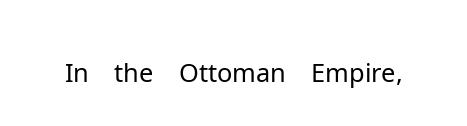
The image shows 52 px light sans-serif type, upright; set normal letter spacing, not underlined; low stroke contrast and a medium x-height.
